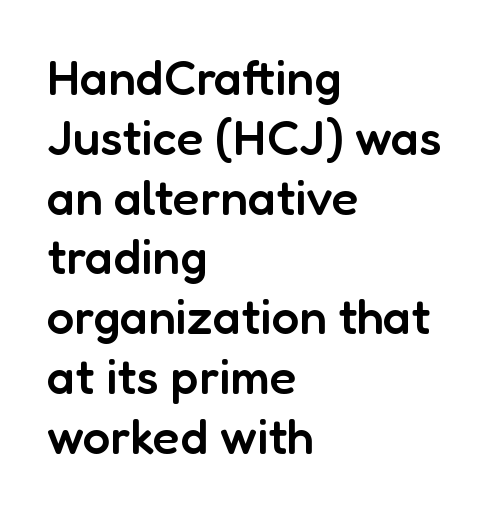
{"serif": "no", "italic": "no", "bold": "semi", "weight": "semibold", "width": "normal", "stroke_contrast": "low", "x_height": "medium", "monospaced": "no", "underline": "no", "align": "left", "line_spacing_ratio": 1.22, "letter_spacing": "normal", "letter_spacing_em": 0.0, "glyph_px": 49}
